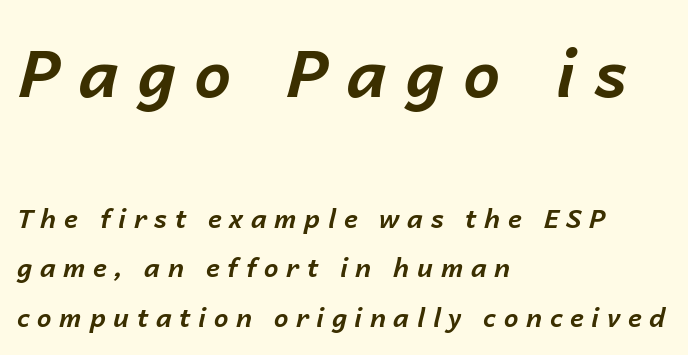
Q: Is the text bold? A: Yes.
Q: Is the text italic (slanted)? A: Yes, it leans right by about 14 degrees.
Q: Is the text underlined? A: No.
Q: How is the paragraph aligned? A: Left-aligned.
Q: Is the spacing between letters normal or unusually wide? A: Unusually wide.
Q: Is the spacing between lines tight, normal or loose? A: Loose.
Q: Which block of text is set in a larger size, the first (top) or the second (bottom)? A: The first (top) one.
Q: Width (condensed, normal, or wide)? A: Normal.
Q: Stroke contrast? A: Low.
Q: x-height? A: Medium.
Q: Monospaced? A: No.
